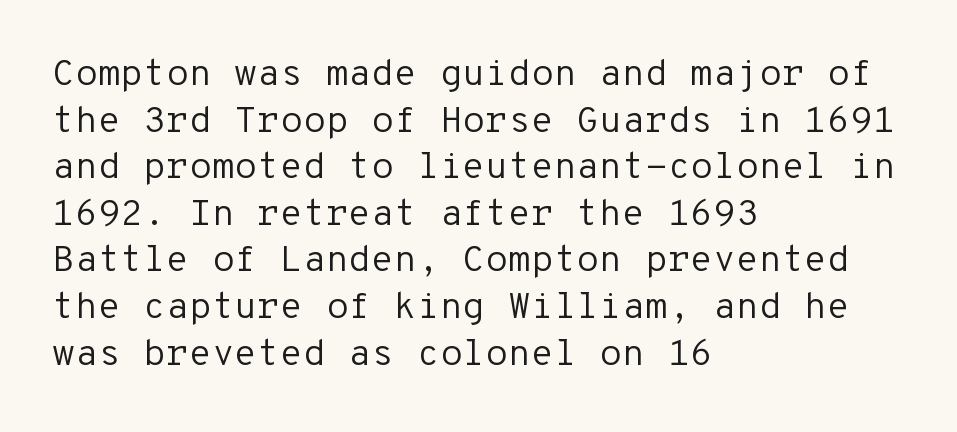
The image shows 37 px regular-weight sans-serif type, upright, monospaced; set left-aligned, normal line spacing (1.26x), normal letter spacing, not underlined; low stroke contrast and a medium x-height.
